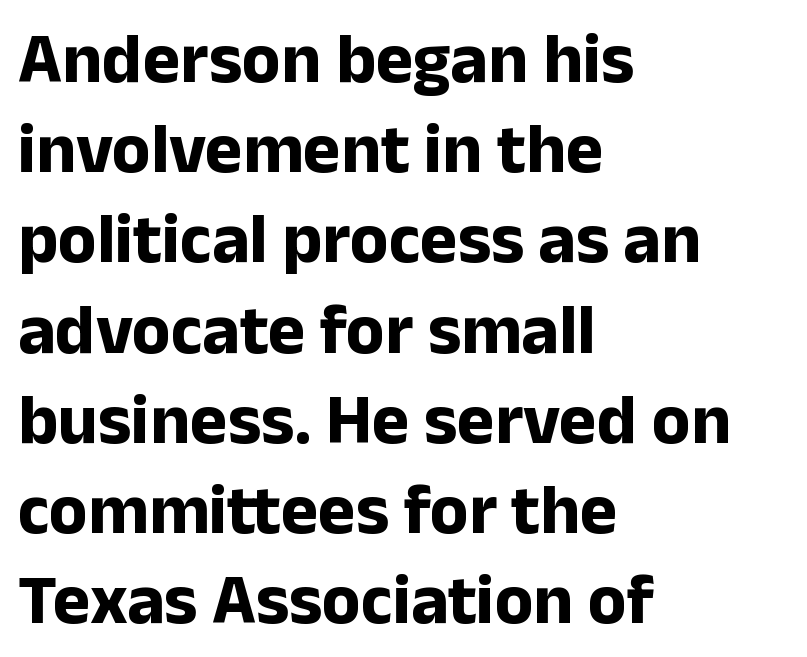
Q: Is the text bold? A: Yes.
Q: Is the text italic (slanted)? A: No, it is upright.
Q: Is the typeface a serif or a sans-serif typeface? A: Sans-serif.
Q: Is the text underlined? A: No.
Q: How is the paragraph aligned? A: Left-aligned.
Q: Is the spacing between letters normal or unusually wide? A: Normal.
Q: Is the spacing between lines tight, normal or loose? A: Normal.
Q: Width (condensed, normal, or wide)? A: Normal.
Q: Stroke contrast? A: Low.
Q: x-height? A: Medium.
Q: Monospaced? A: No.
